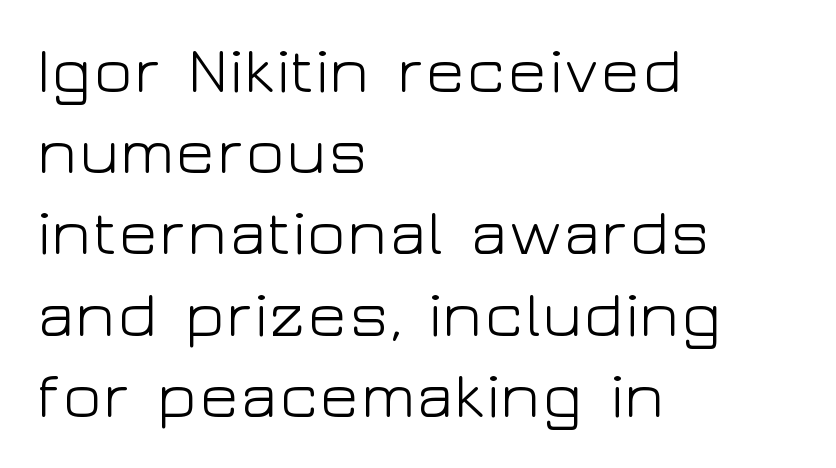
The image shows 66 px light, wide sans-serif type, upright; set left-aligned, line spacing 1.23x, normal letter spacing, not underlined; low stroke contrast and a medium x-height.
